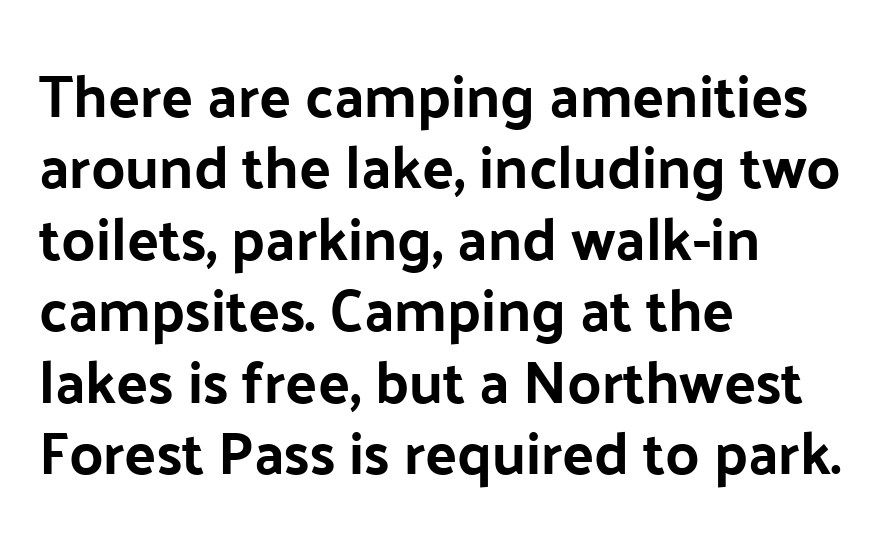
Q: Is the text italic (slanted)? A: No, it is upright.
Q: Is the typeface a serif or a sans-serif typeface? A: Sans-serif.
Q: Is the text underlined? A: No.
Q: How is the paragraph aligned? A: Left-aligned.
Q: Is the spacing between letters normal or unusually wide? A: Normal.
Q: Width (condensed, normal, or wide)? A: Normal.
Q: Stroke contrast? A: Low.
Q: x-height? A: Medium.
Q: Monospaced? A: No.
